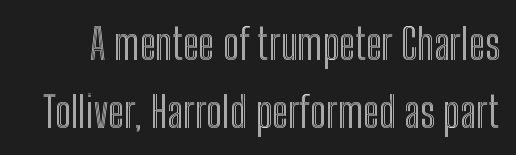
Q: Is the text italic (slanted)? A: No, it is upright.
Q: Is the text underlined? A: No.
Q: Is the spacing between letters normal or unusually wide? A: Normal.
Q: Is the spacing between lines tight, normal or loose? A: Normal.
Q: Width (condensed, normal, or wide)? A: Condensed.
Q: x-height? A: Medium.
Q: Monospaced? A: No.
